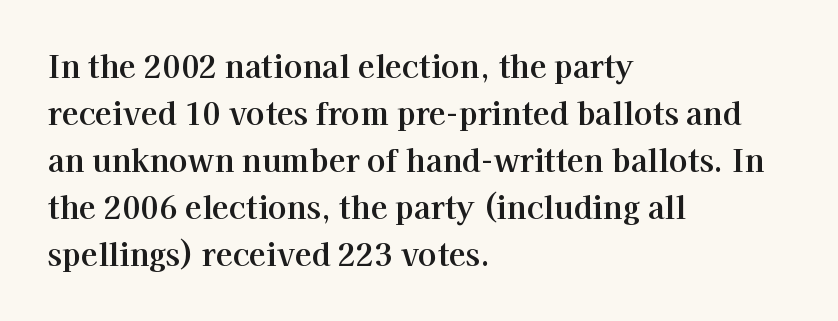
The image shows 31 px serif type, upright; set left-aligned, normal line spacing (1.52x), normal letter spacing, not underlined; high stroke contrast and a medium x-height.
